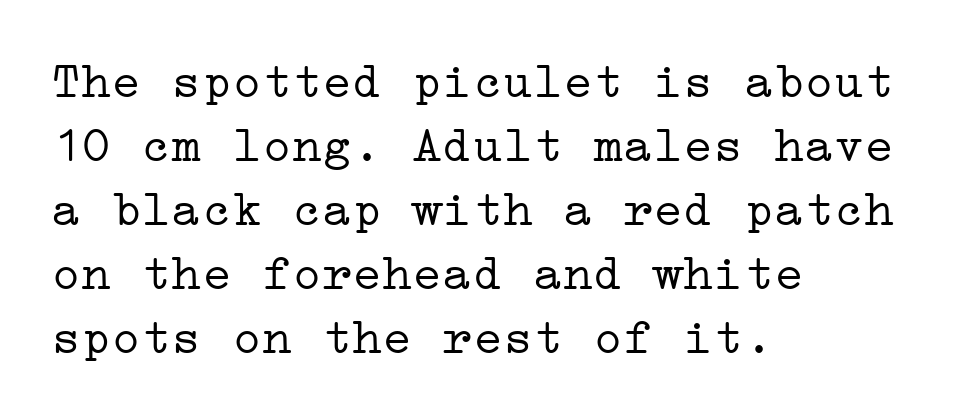
The strokes are not fattened; the text isn't bold. Compared with a centered layout, this one pins lines to the left instead. The axis of the letterforms is exactly vertical. Descenders hang freely into open space. The rendering shows small feet on the letterforms — a serif design. Tracking value appears to be zero — textbook default spacing.
